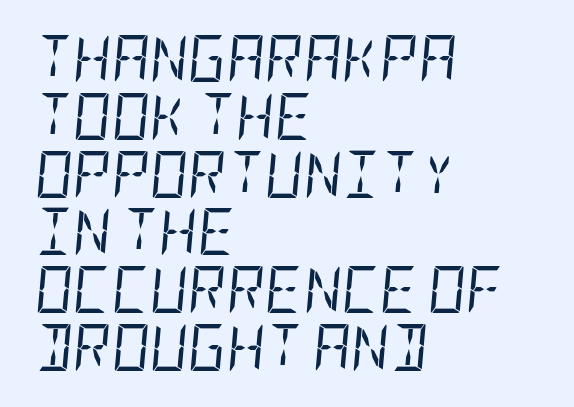
Q: Is the text bold? A: No.
Q: Is the text italic (slanted)? A: Yes, it leans right by about 5 degrees.
Q: Is the text underlined? A: No.
Q: How is the paragraph aligned? A: Left-aligned.
Q: Is the spacing between letters normal or unusually wide? A: Normal.
Q: Width (condensed, normal, or wide)? A: Condensed.
Q: Stroke contrast? A: Low.
Q: x-height? A: Large.
